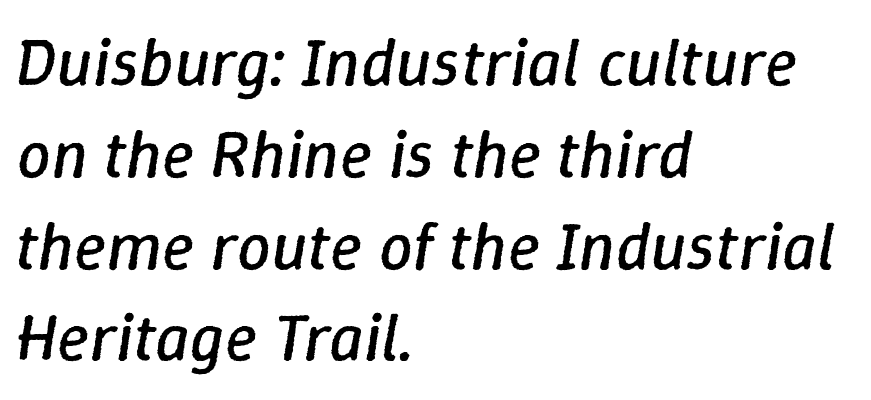
The letterforms sit shoulder to shoulder at normal distance. Where is the straight margin? On the left. Here the designer chose a conventional face with non-uniform glyph widths. The specimen omits any rule beneath the text block's lines. This is oblique type, the kind used for emphasis or titles.
